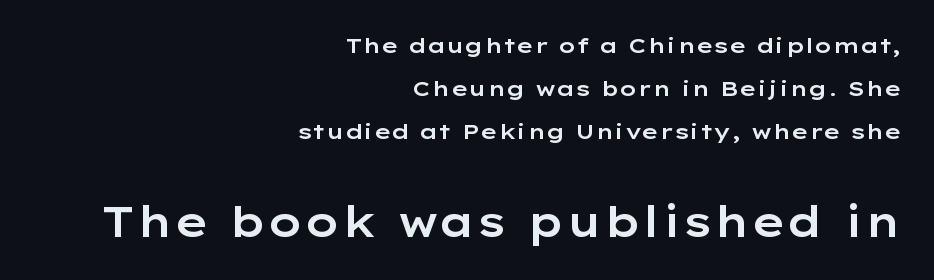
{"serif": "no", "italic": "no", "width": "wide", "stroke_contrast": "low", "x_height": "medium", "monospaced": "no", "underline": "no", "align": "right", "line_spacing": "loose", "line_spacing_ratio": 2.05, "letter_spacing": "normal", "letter_spacing_em": 0.0, "larger_block": "second", "size_ratio": 2.0, "glyph_px": 42}
